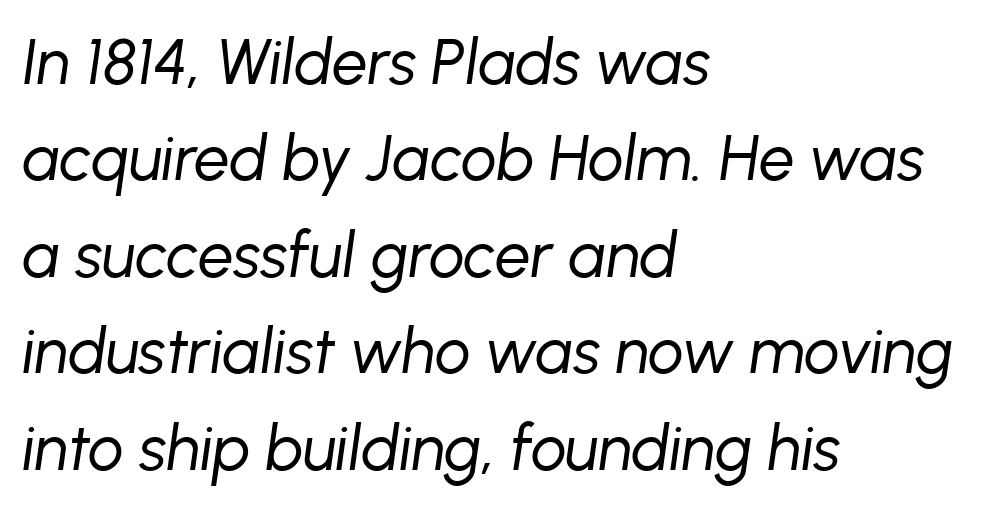
No word sits above an underline. The rendering uses a moderate line-height, typical for paragraphs. Characters are canted at an angle relative to the baseline's perpendicular. Think of a printed novel: that variable character pitch is what you see here.
